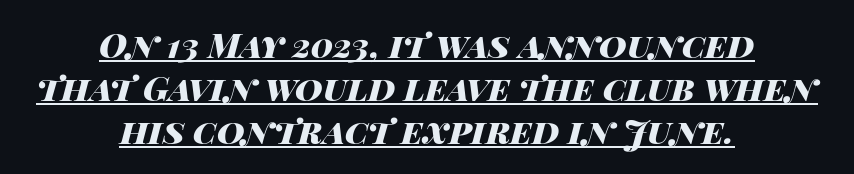
The image shows 34 px heavy, wide type, italic (leaning right); set centered, normal line spacing (1.26x), normal letter spacing, underlined; high stroke contrast and a large x-height.
